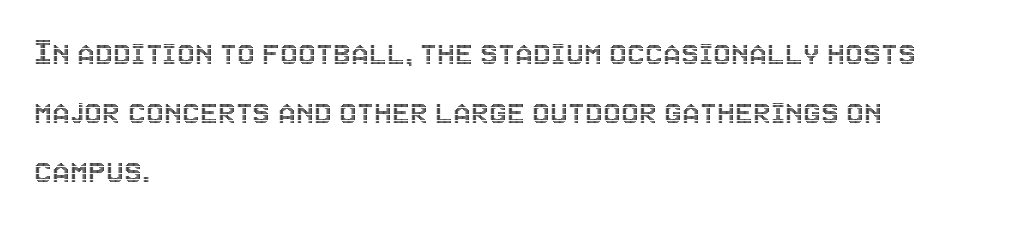
{"italic": "no", "width": "condensed", "x_height": "large", "monospaced": "no", "underline": "no", "align": "left", "line_spacing": "normal", "line_spacing_ratio": 1.47, "letter_spacing": "normal", "letter_spacing_em": 0.0, "glyph_px": 40}
